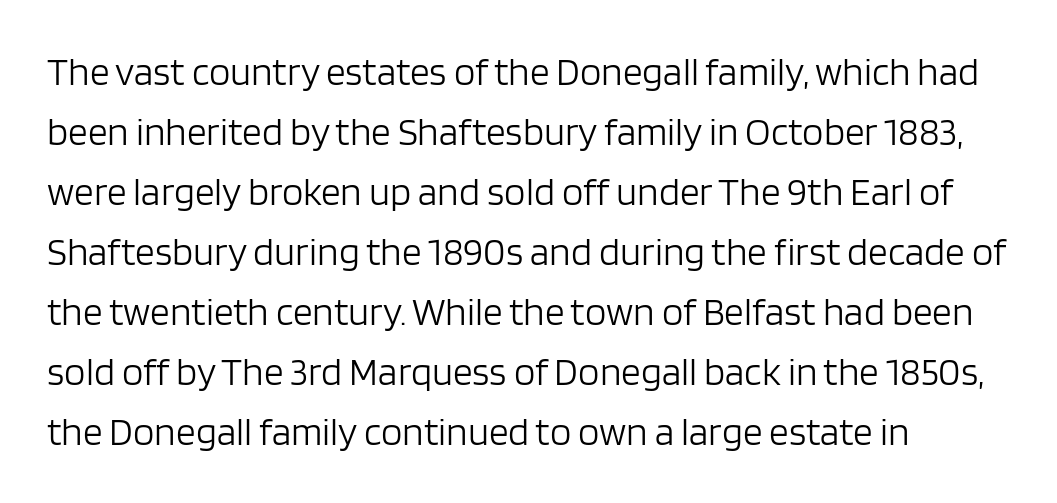
The type is set solid horizontally, with unmodified tracking. Check under the words: just untouched page. Horizontal alignment here is leftward, the default for most running prose. A typesetter would call this proportional, since set widths differ per character. The axis of the letterforms is exactly vertical.
